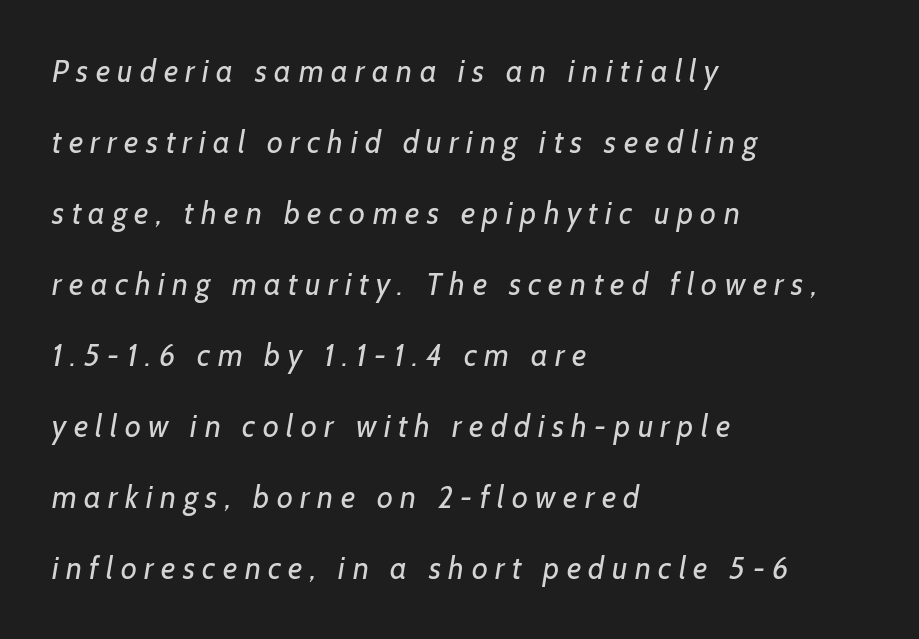
The designer dialed line spacing up above the default. Anything drawn beneath the words? Only blank space. Horizontal alignment here is leftward, the default for most running prose. The letters advance in unequal steps, a hallmark of proportional type. The letterforms sit at book weight or below. Spacing between characters has been opened up far beyond the box default.
